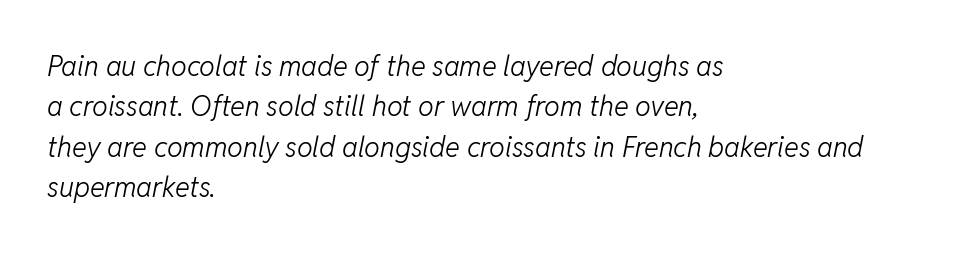
Q: Is the text bold? A: No.
Q: Is the text italic (slanted)? A: Yes, it leans right by about 11 degrees.
Q: Is the text underlined? A: No.
Q: How is the paragraph aligned? A: Left-aligned.
Q: Is the spacing between letters normal or unusually wide? A: Normal.
Q: Is the spacing between lines tight, normal or loose? A: Normal.
Q: Width (condensed, normal, or wide)? A: Normal.
Q: Stroke contrast? A: Low.
Q: x-height? A: Medium.
Q: Monospaced? A: No.
